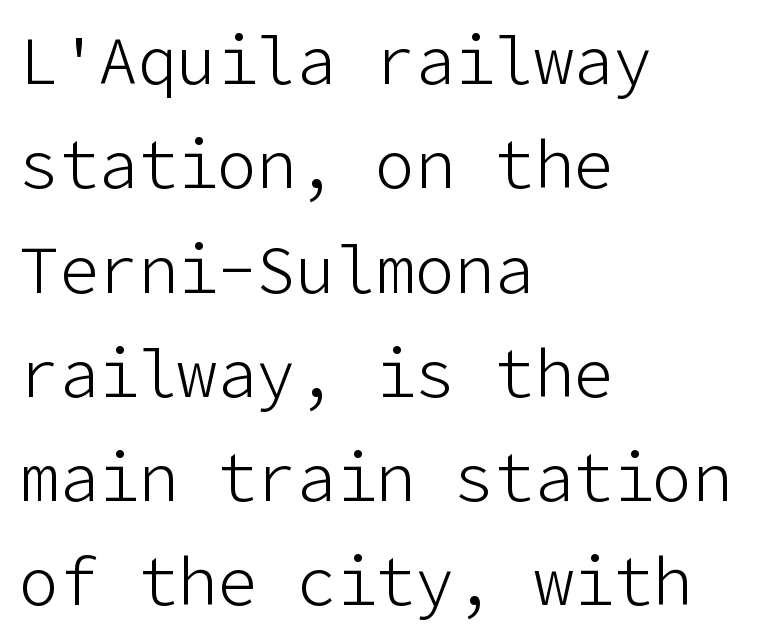
Caption: multi-line text, flush left, ragged right. How would I describe the line gaps? Plain and ordinary. Tall strokes in this sample are plumb rather than angled. Clear beneath every line of the passage. Grotesque or geometric, the face here clearly has no serifs. Glyph-to-glyph distance matches everyday printed text.
